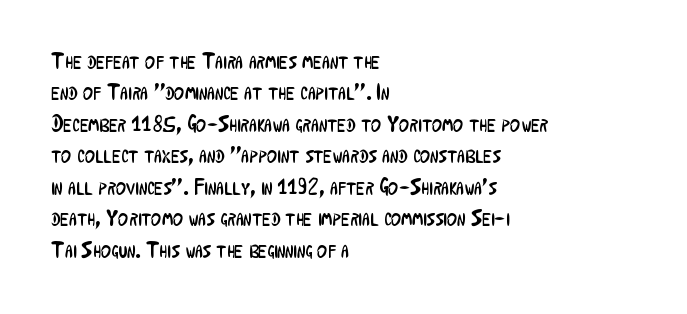
Q: Is the text bold? A: No.
Q: Is the text italic (slanted)? A: No, it is upright.
Q: Is the text underlined? A: No.
Q: How is the paragraph aligned? A: Left-aligned.
Q: Is the spacing between letters normal or unusually wide? A: Normal.
Q: Is the spacing between lines tight, normal or loose? A: Normal.
